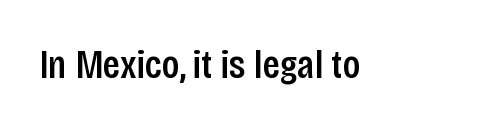
The rendering uses natural spacing where letterforms have individual widths. As a designer I'd log this as weight 600, semibold. Does extra space separate the letters? No, they use regular spacing. Type without underlining. The lettering stays uniformly vertical, giving the passage a roman look. In terms of letterform style, serifs are entirely absent.
